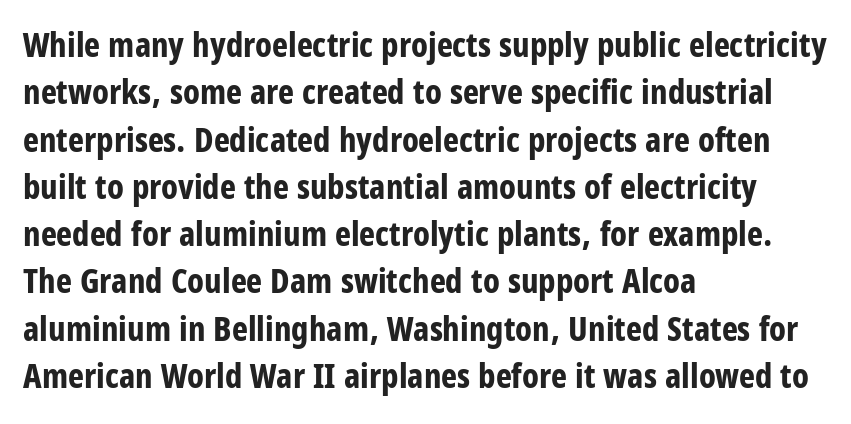
Each glyph is drawn with heavy, bold strokes. Proportional: the letters do not fall into vertical columns. Font category for this specimen: sans-serif. If you drew a ruler down the left edge, every line would touch it. Words float on clear page, feet unadorned. Is there any slant? The stems are plumb.
